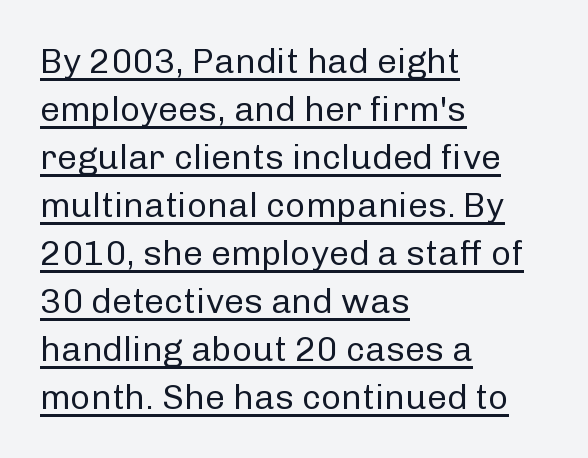
The rendered words wear a rule along their underside. Leading: standard. The letters look calm and open, with moderate or lighter stems. Italic: no, the glyphs are upright roman. Do the characters align in a grid? No, the font is proportional.
